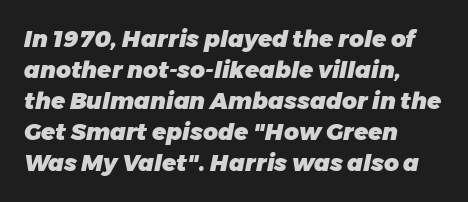
Q: Is the text bold? A: Yes.
Q: Is the text italic (slanted)? A: Yes, it leans right by about 11 degrees.
Q: Is the text underlined? A: No.
Q: How is the paragraph aligned? A: Left-aligned.
Q: Is the spacing between letters normal or unusually wide? A: Normal.
Q: Is the spacing between lines tight, normal or loose? A: Normal.
